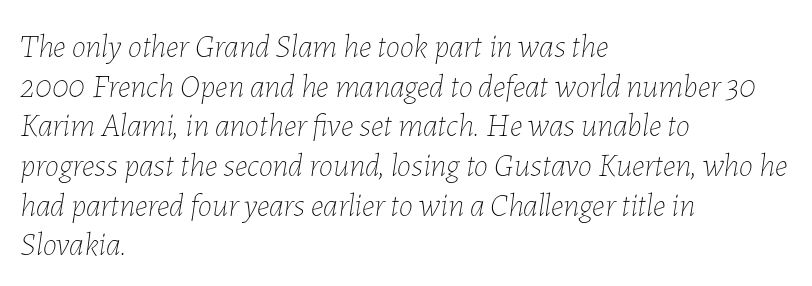
{"italic": "yes", "lean": "right", "slant_degrees": 7, "bold": "no", "weight": "thin", "width": "normal", "stroke_contrast": "low", "x_height": "medium", "monospaced": "no", "underline": "no", "align": "left", "line_spacing_ratio": 1.24, "letter_spacing": "normal", "letter_spacing_em": 0.0, "glyph_px": 32}
